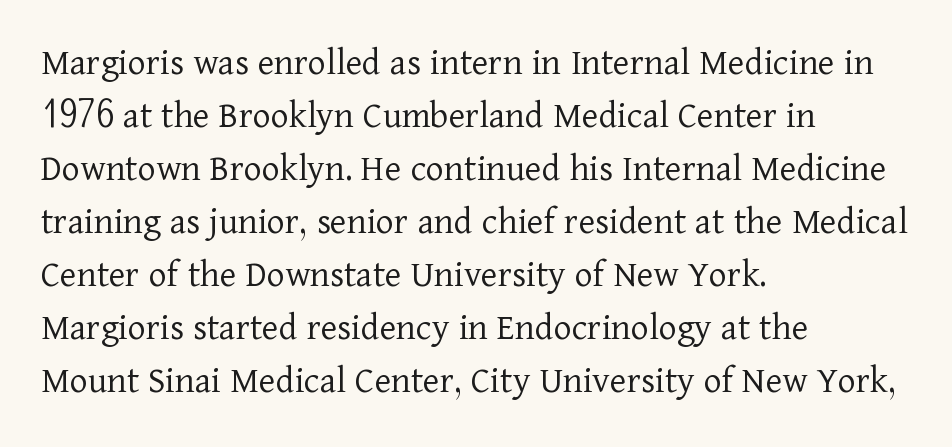
Q: Is the text bold? A: No.
Q: Is the text italic (slanted)? A: No, it is upright.
Q: Is the typeface a serif or a sans-serif typeface? A: Serif.
Q: Is the text underlined? A: No.
Q: How is the paragraph aligned? A: Left-aligned.
Q: Is the spacing between letters normal or unusually wide? A: Normal.
Q: Is the spacing between lines tight, normal or loose? A: Normal.
Q: Width (condensed, normal, or wide)? A: Normal.
Q: Stroke contrast? A: Low.
Q: x-height? A: Medium.
Q: Monospaced? A: No.
